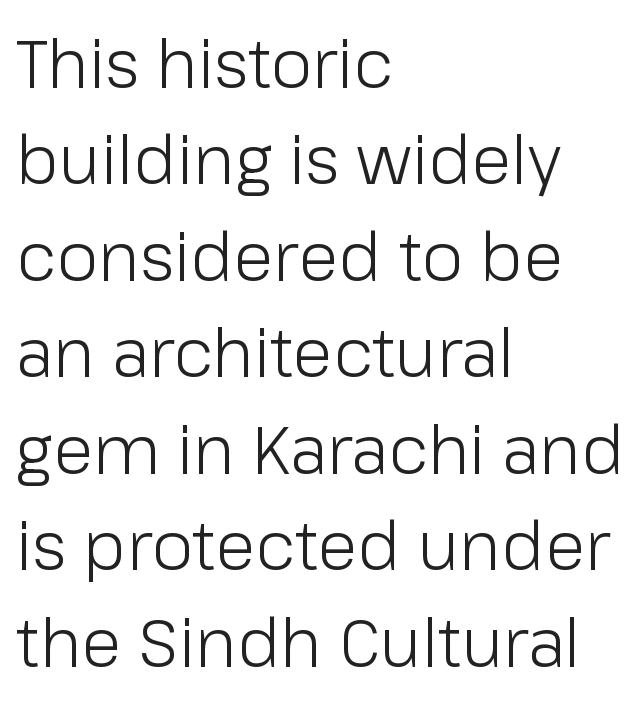
Letters rest on an invisible, unmarked baseline. Posture: vertical. Summary of weight: not heavy and not bold. Here the designer chose a conventional face with non-uniform glyph widths.
